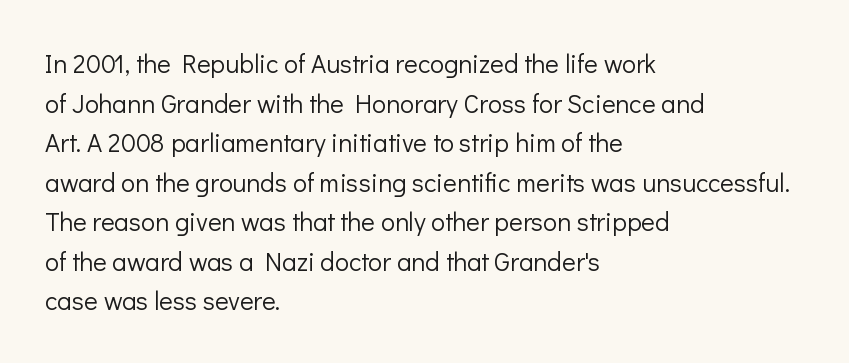
{"italic": "no", "bold": "no", "underline": "no", "align": "left", "line_spacing": "normal", "line_spacing_ratio": 1.52, "letter_spacing": "normal", "letter_spacing_em": 0.0, "glyph_px": 26}
